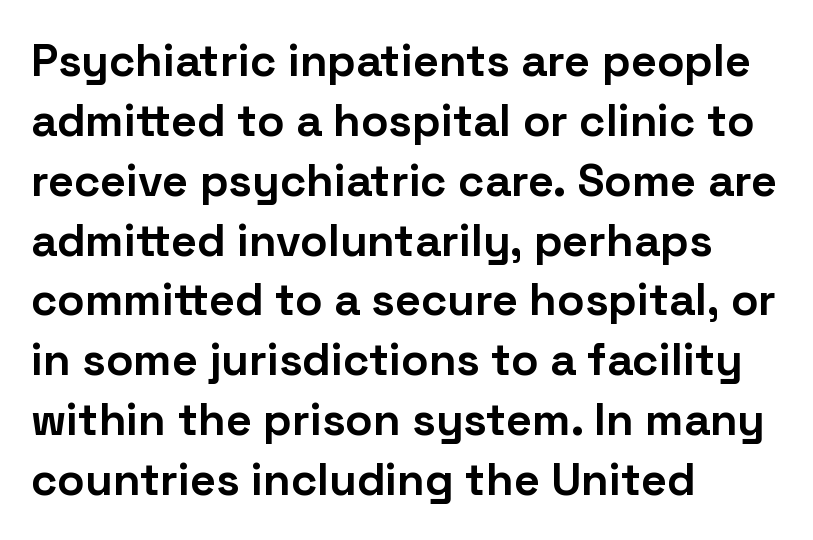
{"serif": "no", "italic": "no", "bold": "yes", "weight": "bold", "width": "normal", "stroke_contrast": "low", "x_height": "medium", "monospaced": "no", "underline": "no", "align": "left", "line_spacing": "normal", "line_spacing_ratio": 1.33, "letter_spacing": "normal", "letter_spacing_em": 0.0, "glyph_px": 45}
